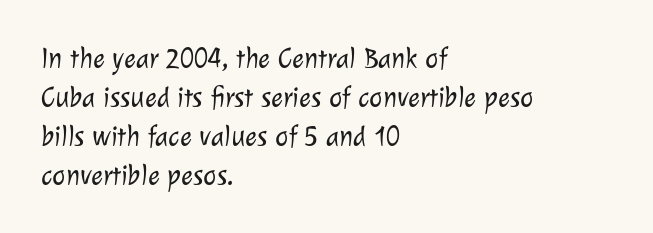
{"serif": "no", "bold": "no", "weight": "light", "width": "normal", "stroke_contrast": "low", "x_height": "medium", "monospaced": "no", "underline": "no", "align": "left", "line_spacing": "normal", "line_spacing_ratio": 1.39, "letter_spacing": "normal", "letter_spacing_em": 0.0, "glyph_px": 28}
